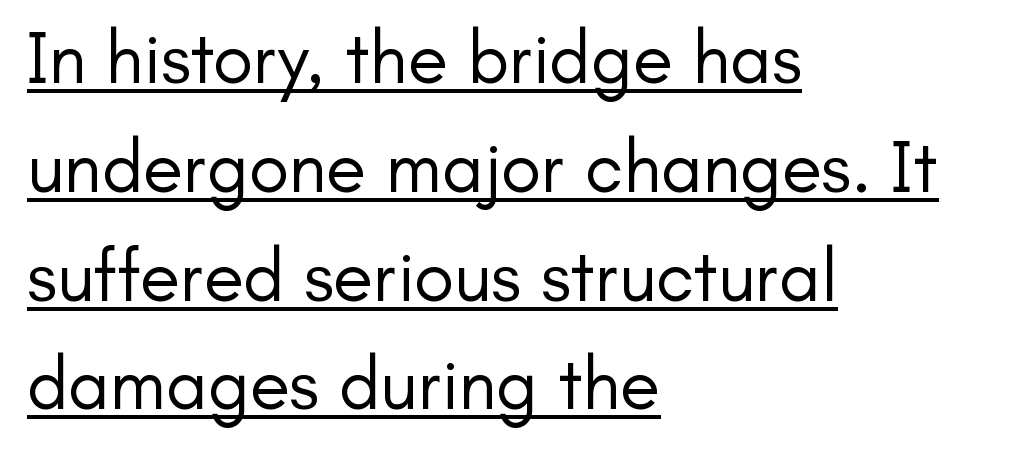
{"serif": "no", "italic": "no", "bold": "no", "weight": "regular", "width": "normal", "stroke_contrast": "low", "x_height": "small", "monospaced": "no", "underline": "yes", "align": "left", "line_spacing": "normal", "line_spacing_ratio": 1.47, "letter_spacing": "normal", "letter_spacing_em": 0.0, "glyph_px": 74}
